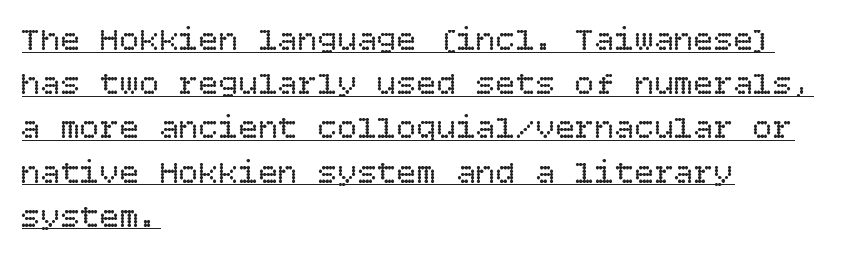
{"italic": "no", "bold": "no", "weight": "regular", "width": "normal", "stroke_contrast": "low", "x_height": "large", "underline": "yes", "align": "left", "line_spacing": "normal", "line_spacing_ratio": 1.34, "letter_spacing": "normal", "letter_spacing_em": 0.0, "glyph_px": 33}
